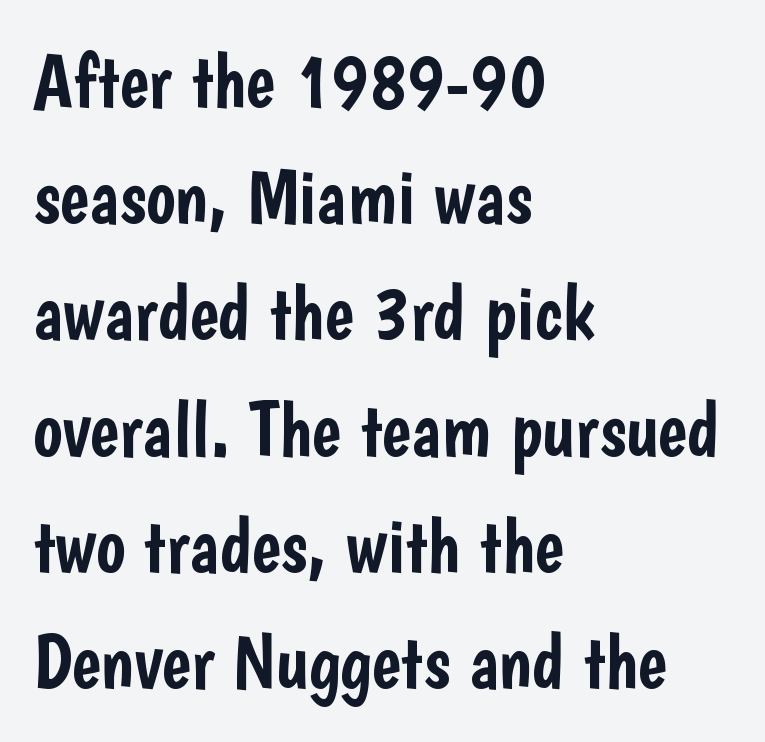
The image shows 78 px condensed sans-serif type, upright; set left-aligned, normal line spacing (1.49x), normal letter spacing, not underlined; low stroke contrast and a medium x-height.
